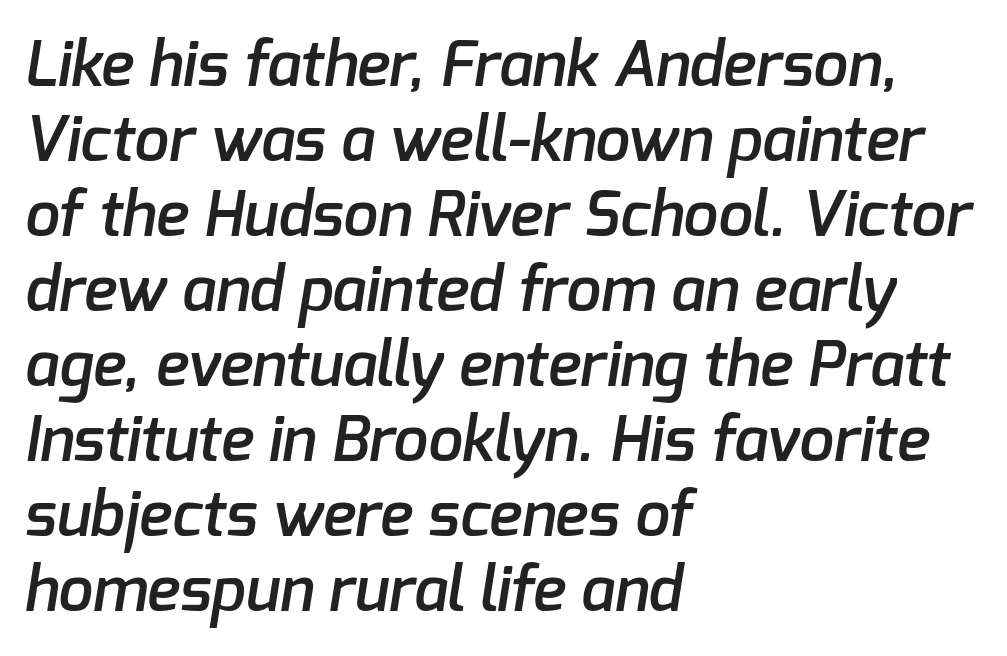
{"serif": "no", "bold": "semi", "weight": "semibold", "width": "normal", "stroke_contrast": "low", "x_height": "medium", "monospaced": "no", "underline": "no", "align": "left", "line_spacing_ratio": 1.21, "letter_spacing": "normal", "letter_spacing_em": 0.0, "glyph_px": 62}
